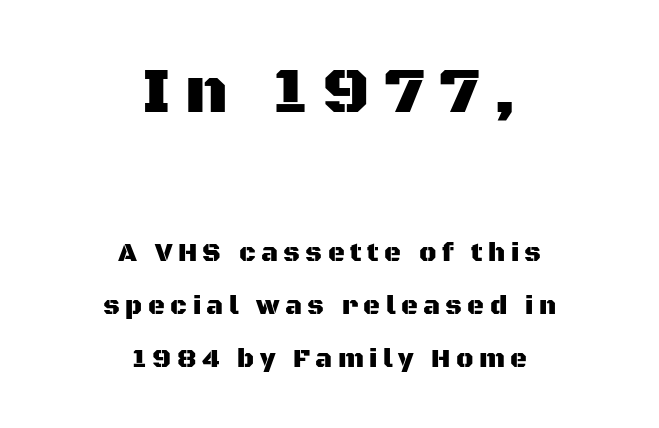
The image shows 65 px sans-serif type, upright; set centered, loose line spacing (2.04x), unusually wide letter spacing (+0.21 em), not underlined; the first (top) block is 2.5x larger; medium stroke contrast and a large x-height.
